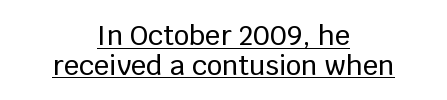
The image shows 27 px text type, upright; set centered, tight line spacing (1.1x), normal letter spacing, underlined.
